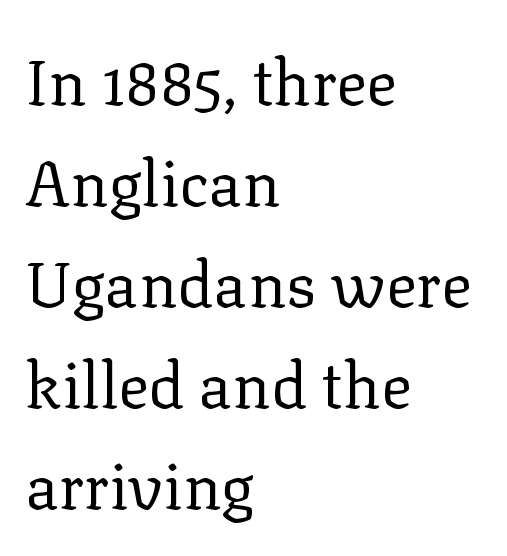
The image shows 64 px regular-weight serif type, upright; set left-aligned, normal line spacing (1.58x), normal letter spacing, not underlined; low stroke contrast and a medium x-height.
